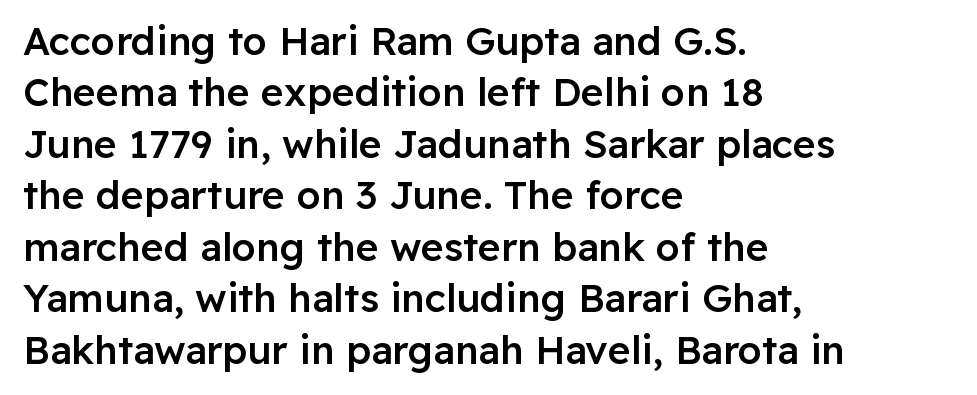
{"serif": "no", "italic": "no", "bold": "semi", "weight": "semibold", "width": "normal", "stroke_contrast": "low", "x_height": "medium", "monospaced": "no", "underline": "no", "align": "left", "line_spacing": "normal", "line_spacing_ratio": 1.32, "letter_spacing": "normal", "letter_spacing_em": 0.0, "glyph_px": 39}
